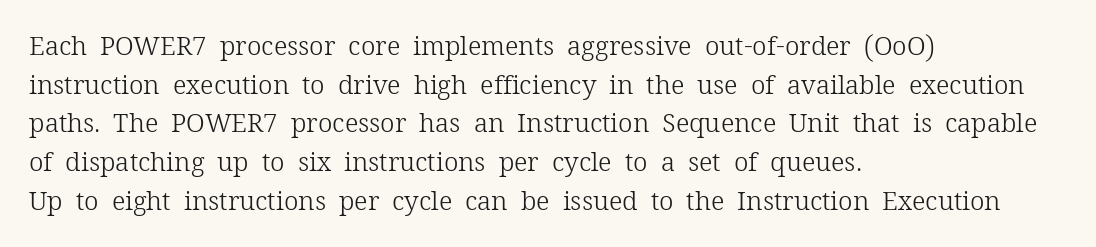
Q: Is the text bold? A: No.
Q: Is the text italic (slanted)? A: No, it is upright.
Q: Is the text underlined? A: No.
Q: How is the paragraph aligned? A: Left-aligned.
Q: Is the spacing between letters normal or unusually wide? A: Normal.
Q: Is the spacing between lines tight, normal or loose? A: Normal.
